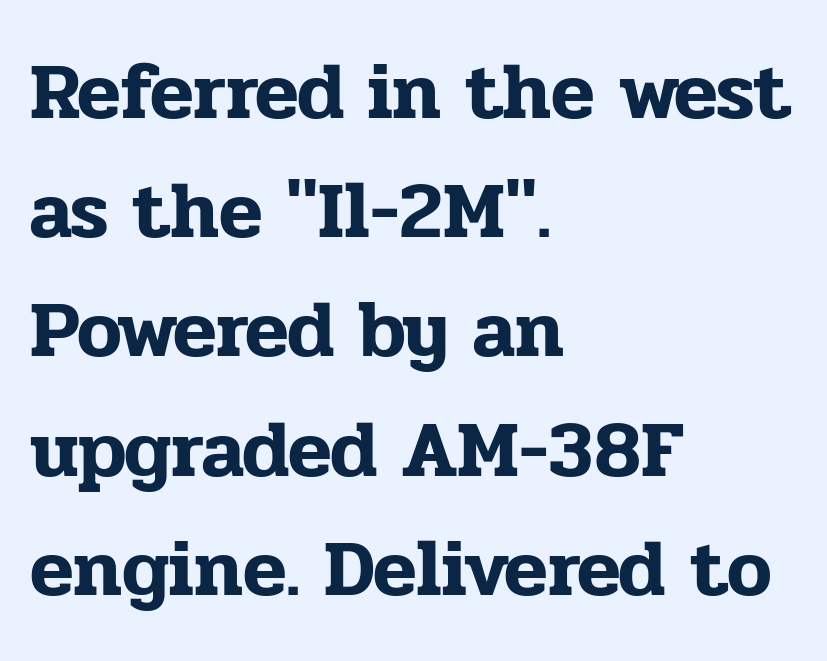
The image shows 80 px serif type, upright; set left-aligned, normal line spacing (1.49x), normal letter spacing, not underlined; low stroke contrast and a medium x-height.
